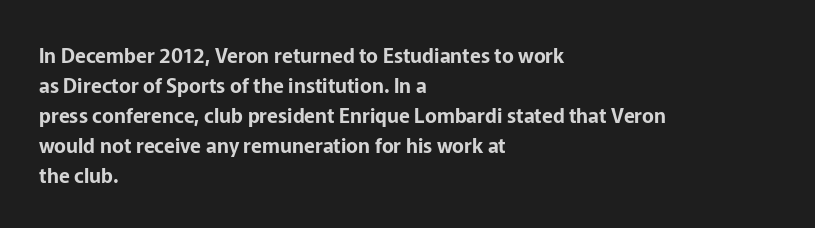
The image shows 20 px text type, upright; set left-aligned, normal line spacing (1.5x), normal letter spacing, not underlined.
